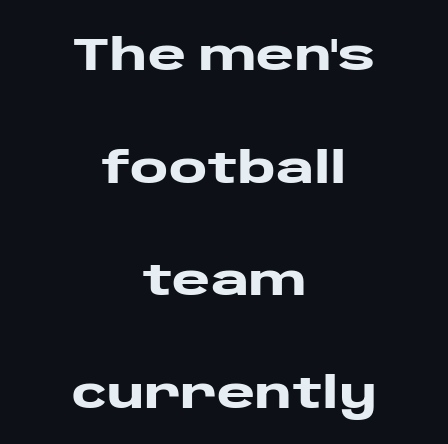
The image shows 46 px heavy, wide sans-serif type, upright; set centered, loose line spacing (2.45x), normal letter spacing, not underlined; low stroke contrast and a large x-height.
